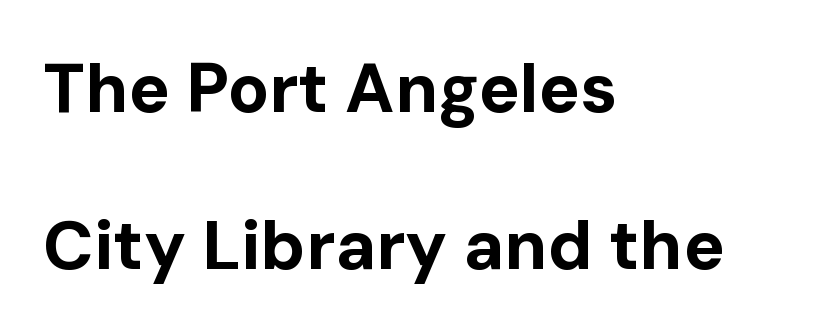
The image shows 69 px bold sans-serif type, upright; set left-aligned, loose line spacing (2.27x), normal letter spacing, not underlined; low stroke contrast and a medium x-height.
